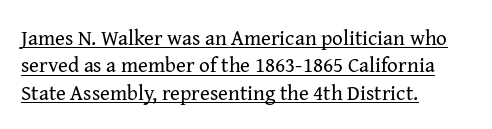
The image shows 21 px text type, upright; set left-aligned, normal line spacing (1.3x), normal letter spacing, underlined.
